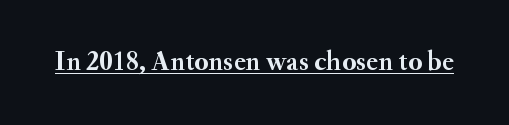
Compared with an ordinary text face, these strokes are far heavier — a full bold. Caption: lettering with a line underneath. Upright lettering throughout. The characters display serif detailing at their extremities. A typesetter would call this proportional, since set widths differ per character.
